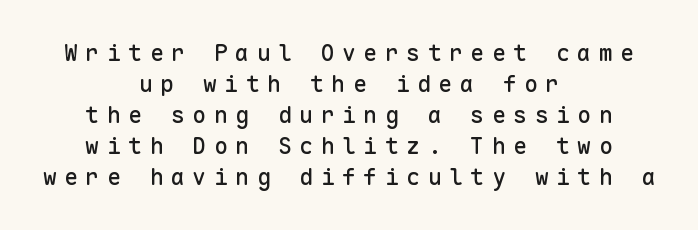
{"italic": "no", "underline": "no", "align": "center", "line_spacing": "normal", "line_spacing_ratio": 1.35, "letter_spacing": "wide", "letter_spacing_em": 0.33, "glyph_px": 23}
